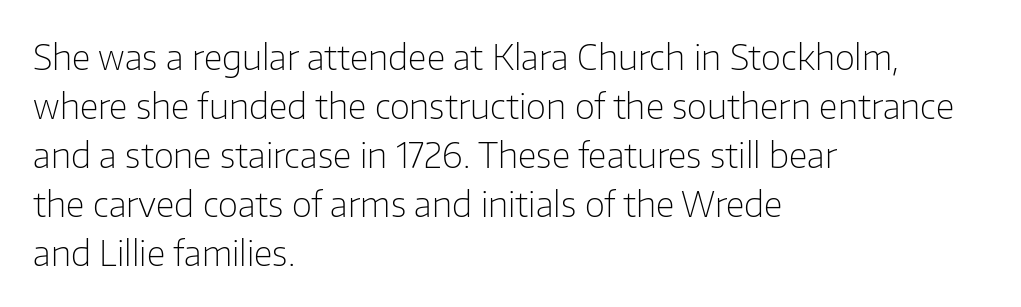
Plain, unruled lines of type. Weight class: somewhere from thin through regular. A typesetter would call this leading conventional body-copy spacing. The rendering shows plain stroke endings on the letterforms — a sans-serif design.
